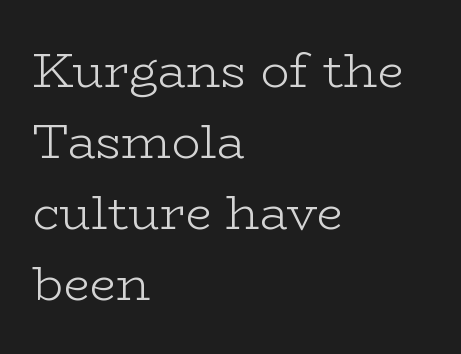
Q: Is the text bold? A: No.
Q: Is the text italic (slanted)? A: No, it is upright.
Q: Is the typeface a serif or a sans-serif typeface? A: Serif.
Q: Is the text underlined? A: No.
Q: How is the paragraph aligned? A: Left-aligned.
Q: Is the spacing between letters normal or unusually wide? A: Normal.
Q: Is the spacing between lines tight, normal or loose? A: Normal.
Q: Width (condensed, normal, or wide)? A: Wide.
Q: Stroke contrast? A: Low.
Q: x-height? A: Medium.
Q: Monospaced? A: No.
